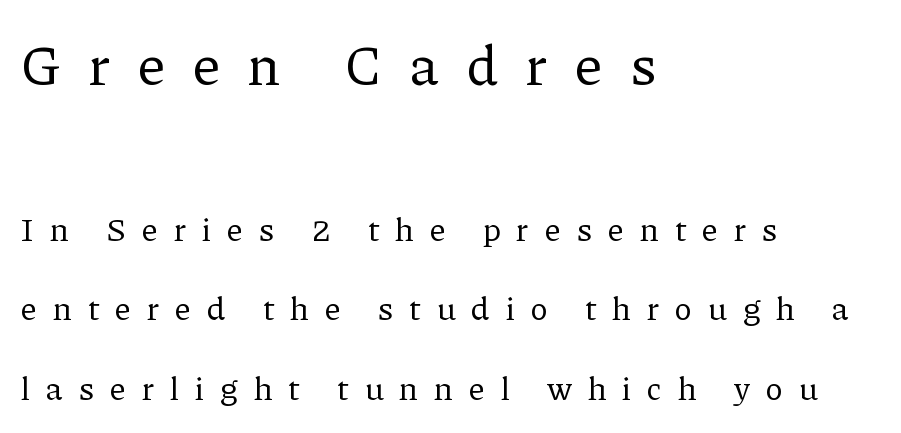
Vertical spacing — loose. This rendering features lettering with no underline. Notice how the stems are strictly vertical — no italics here. Display-style spreading of the glyphs; the letterfit is very open.
